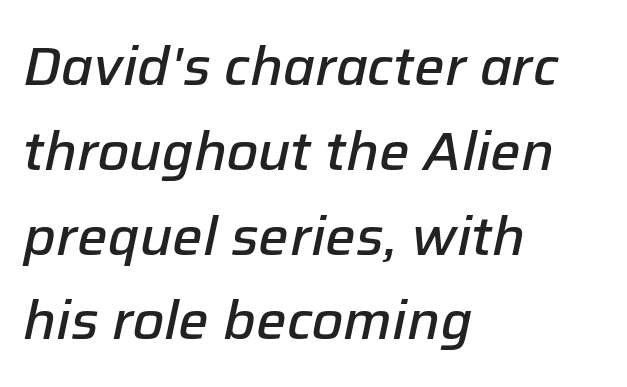
The image shows 54 px semibold type, italic (leaning right); set left-aligned, normal line spacing (1.57x), normal letter spacing, not underlined; low stroke contrast and a medium x-height.
